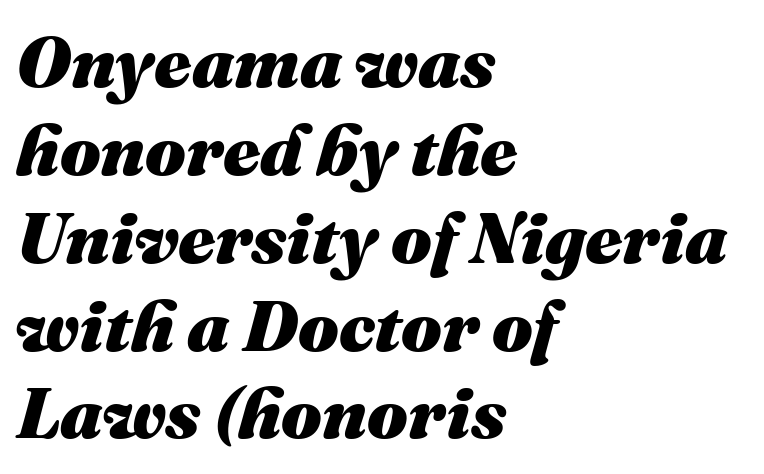
Q: Is the text bold? A: Yes.
Q: Is the text italic (slanted)? A: Yes, it leans right by about 16 degrees.
Q: Is the text underlined? A: No.
Q: How is the paragraph aligned? A: Left-aligned.
Q: Is the spacing between letters normal or unusually wide? A: Normal.
Q: Width (condensed, normal, or wide)? A: Normal.
Q: Stroke contrast? A: Medium.
Q: x-height? A: Medium.
Q: Monospaced? A: No.
